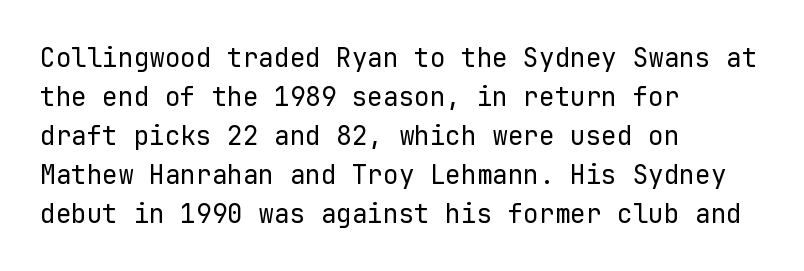
Q: Is the text bold? A: No.
Q: Is the text italic (slanted)? A: No, it is upright.
Q: Is the text underlined? A: No.
Q: How is the paragraph aligned? A: Left-aligned.
Q: Is the spacing between letters normal or unusually wide? A: Normal.
Q: Is the spacing between lines tight, normal or loose? A: Normal.
